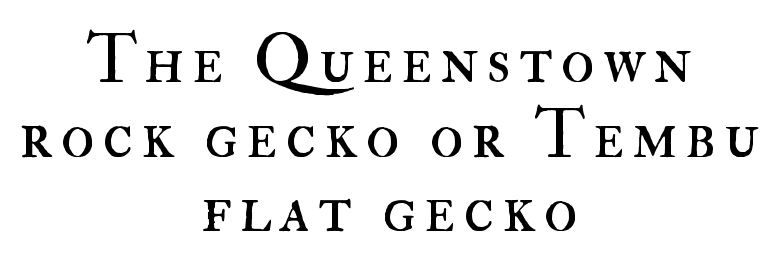
The image shows 69 px regular-weight type, upright; set centered, tight line spacing (1.08x), not underlined; high stroke contrast and a small x-height.
